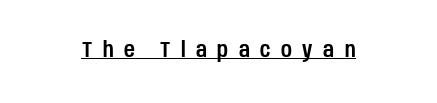
Q: Is the text italic (slanted)? A: No, it is upright.
Q: Is the text underlined? A: Yes.
Q: Is the spacing between letters normal or unusually wide? A: Unusually wide.
